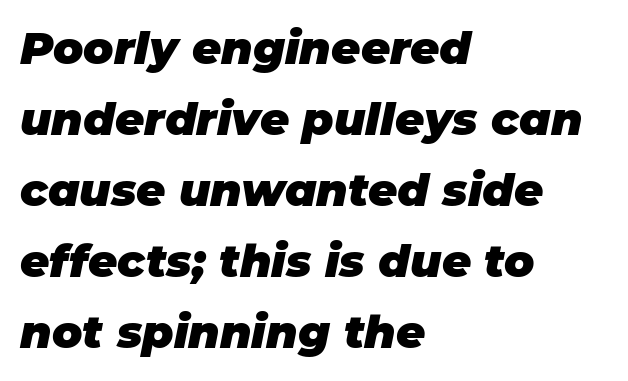
The image shows 45 px heavy type, italic (leaning right); set left-aligned, normal line spacing (1.58x), normal letter spacing, not underlined; low stroke contrast and a large x-height.
